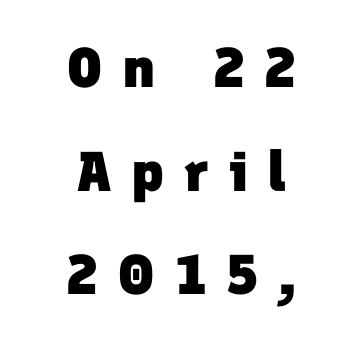
The area under the type is left untouched. Looks like regular typesetting: each glyph gets only the width it needs. The strokes are fattened all the way to bold. Tracking value appears strongly positive — letters spread wide.
